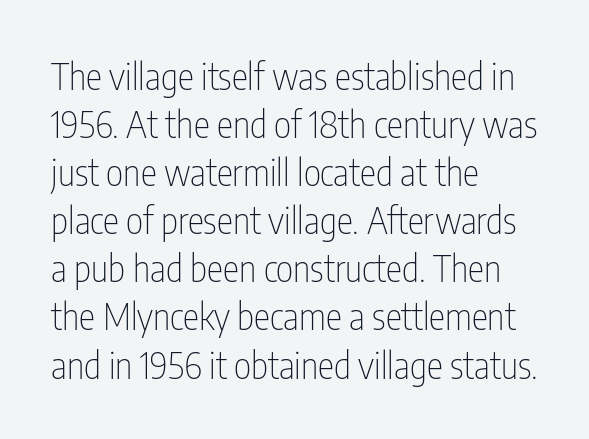
This sample uses a sans-serif face. Beneath every word, the page is bare. No italicization has been applied; the sample stays upright. The lines are quadded left. The vertical gap from one line to the next is medium. Stems and bowls with no extra thickness — not bold.
